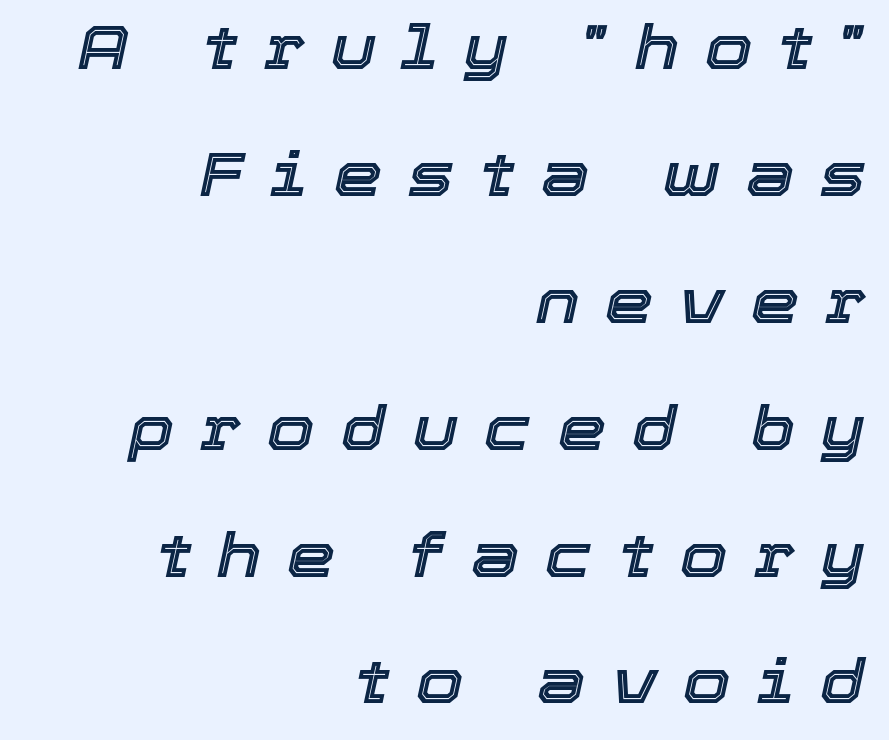
Letters rest on an invisible, unmarked baseline. The letters advance in unequal steps, a hallmark of proportional type. This block would shrink considerably if given ordinary leading; it's expanded now. Style check: oblique. The lines in this sample share a right terminus and differ only in where they begin.
